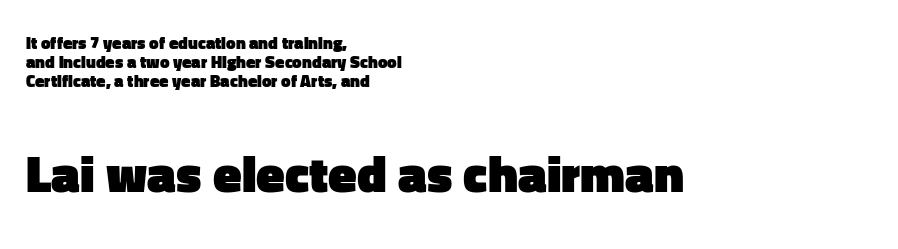
The image shows 52 px heavy sans-serif type, upright; set left-aligned, tight line spacing (1.11x), normal letter spacing, not underlined; the second (bottom) block is 3.06x larger; low stroke contrast and a medium x-height.
